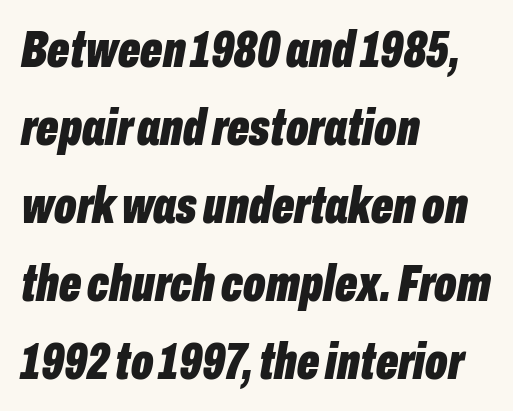
Q: Is the text bold? A: Yes.
Q: Is the text italic (slanted)? A: Yes, it leans right by about 10 degrees.
Q: Is the text underlined? A: No.
Q: How is the paragraph aligned? A: Left-aligned.
Q: Is the spacing between letters normal or unusually wide? A: Normal.
Q: Is the spacing between lines tight, normal or loose? A: Normal.
Q: Width (condensed, normal, or wide)? A: Condensed.
Q: Stroke contrast? A: Low.
Q: x-height? A: Medium.
Q: Monospaced? A: No.
